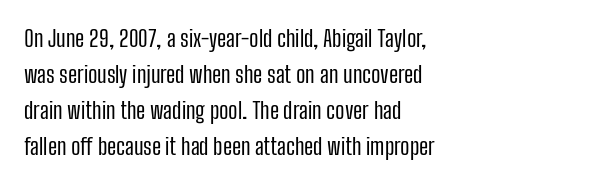
{"italic": "no", "bold": "no", "underline": "no", "align": "left", "line_spacing": "normal", "line_spacing_ratio": 1.57, "letter_spacing": "normal", "letter_spacing_em": 0.0, "glyph_px": 23}
